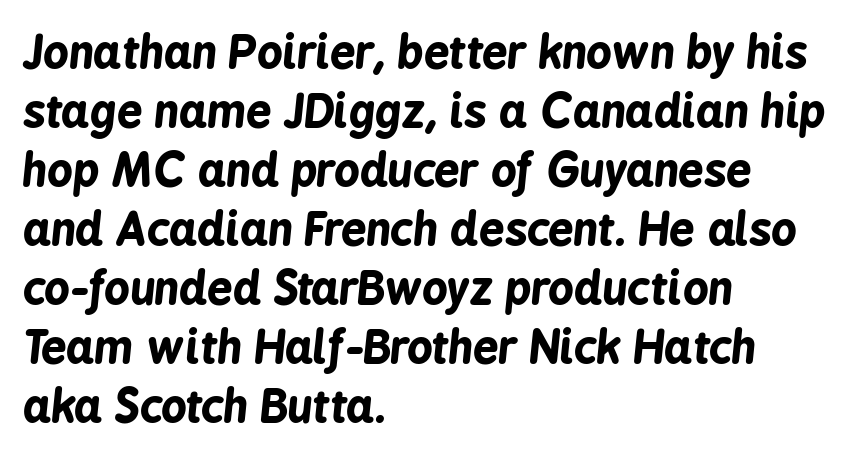
The image shows 45 px bold, condensed type, italic (leaning right); set left-aligned, normal line spacing (1.31x), normal letter spacing, not underlined; low stroke contrast and a medium x-height.
